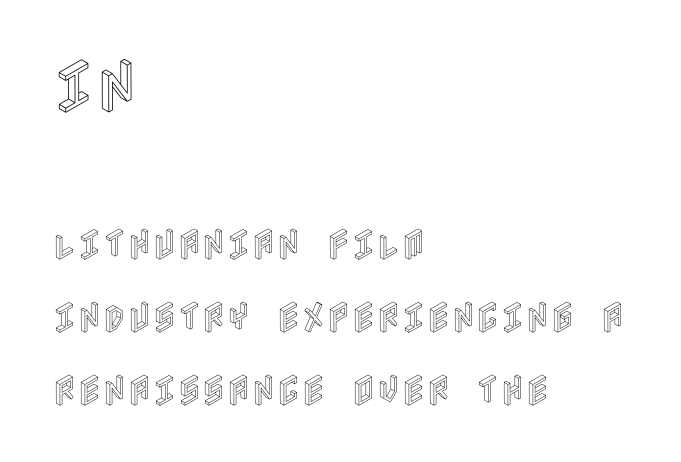
The image shows 59 px condensed type, upright; set left-aligned, loose line spacing (2.14x), normal letter spacing, not underlined; the first (top) block is 1.74x larger; a large x-height.
